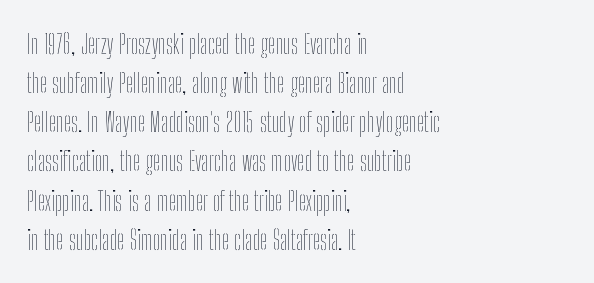
The image shows 27 px text type, upright; set left-aligned, normal line spacing (1.45x), normal letter spacing, not underlined.
